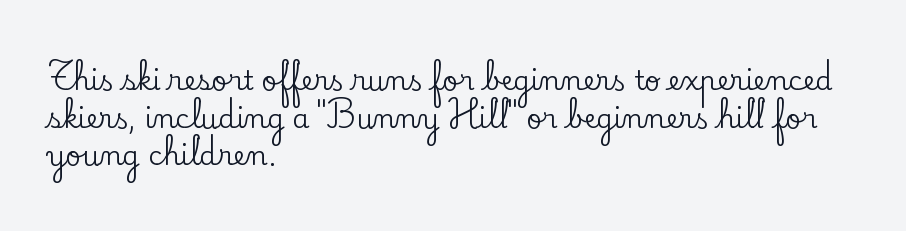
The image shows 27 px text type, upright; set left-aligned, normal line spacing (1.39x), normal letter spacing, not underlined.
